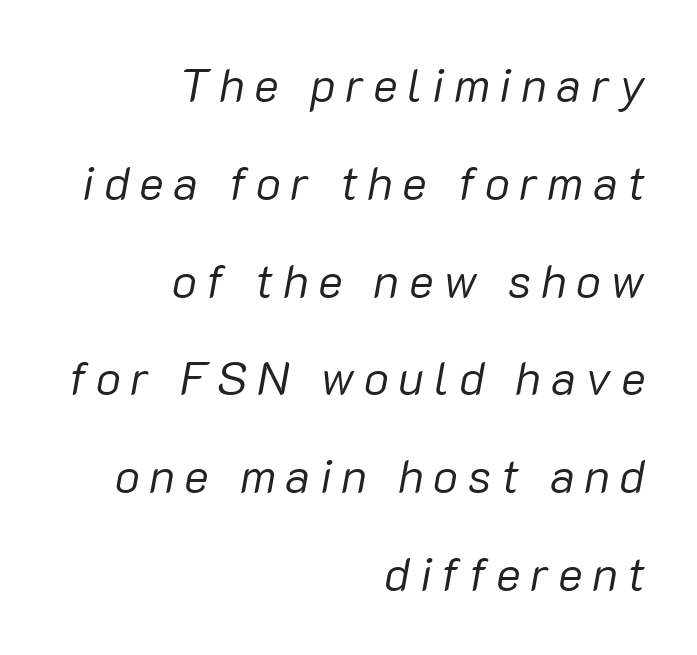
Q: Is the text bold? A: No.
Q: Is the text italic (slanted)? A: Yes, it leans right by about 10 degrees.
Q: Is the text underlined? A: No.
Q: How is the paragraph aligned? A: Right-aligned.
Q: Is the spacing between letters normal or unusually wide? A: Unusually wide.
Q: Is the spacing between lines tight, normal or loose? A: Loose.
Q: Width (condensed, normal, or wide)? A: Normal.
Q: Stroke contrast? A: Low.
Q: x-height? A: Medium.
Q: Monospaced? A: No.
